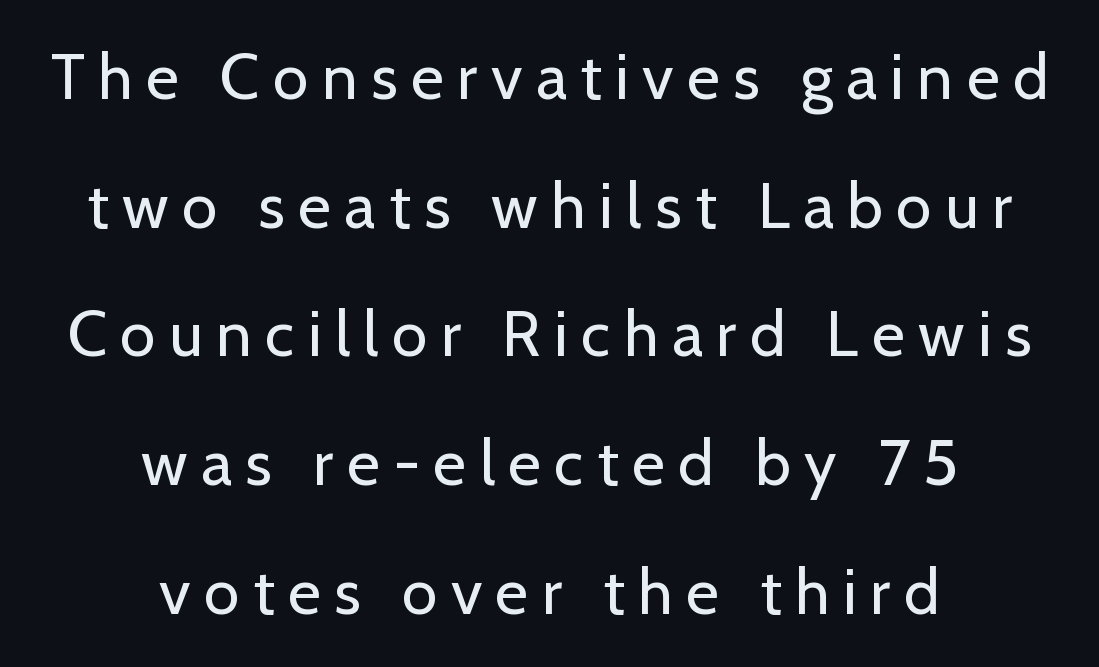
Q: Is the text bold? A: No.
Q: Is the text italic (slanted)? A: No, it is upright.
Q: Is the typeface a serif or a sans-serif typeface? A: Sans-serif.
Q: Is the text underlined? A: No.
Q: How is the paragraph aligned? A: Centered.
Q: Is the spacing between letters normal or unusually wide? A: Unusually wide.
Q: Is the spacing between lines tight, normal or loose? A: Loose.
Q: Width (condensed, normal, or wide)? A: Normal.
Q: Stroke contrast? A: Low.
Q: x-height? A: Medium.
Q: Monospaced? A: No.
